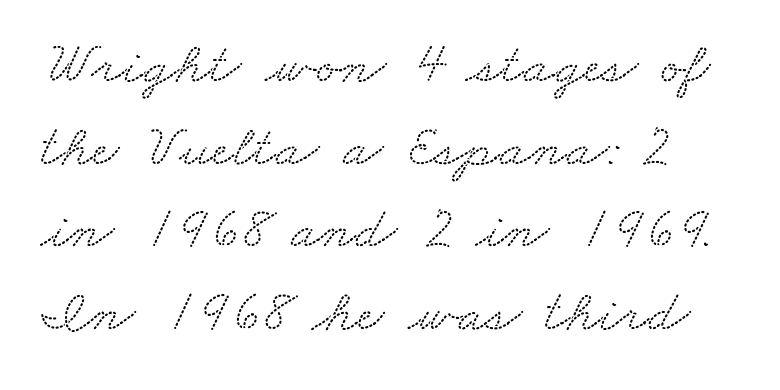
{"serif": "yes", "width": "wide", "stroke_contrast": "low", "x_height": "small", "monospaced": "no", "underline": "no", "line_spacing": "normal", "line_spacing_ratio": 1.4, "letter_spacing": "normal", "letter_spacing_em": 0.0, "glyph_px": 59}
